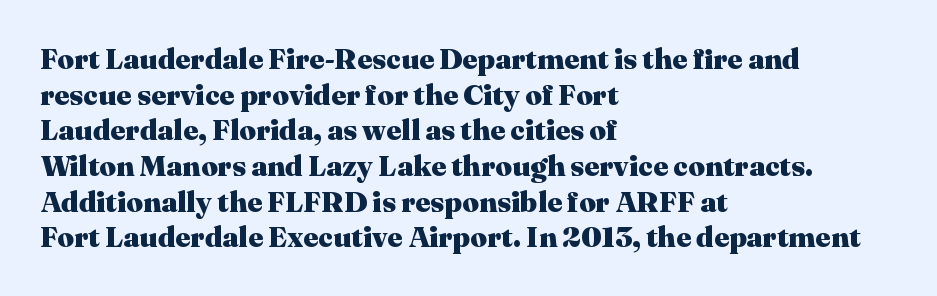
The image shows 29 px heavy serif type, upright; set left-aligned, line spacing 1.23x, normal letter spacing, not underlined; medium stroke contrast and a medium x-height.
